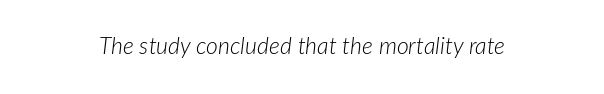
Q: Is the text bold? A: No.
Q: Is the text italic (slanted)? A: Yes, it leans right by about 7 degrees.
Q: Is the text underlined? A: No.
Q: Is the spacing between letters normal or unusually wide? A: Normal.
